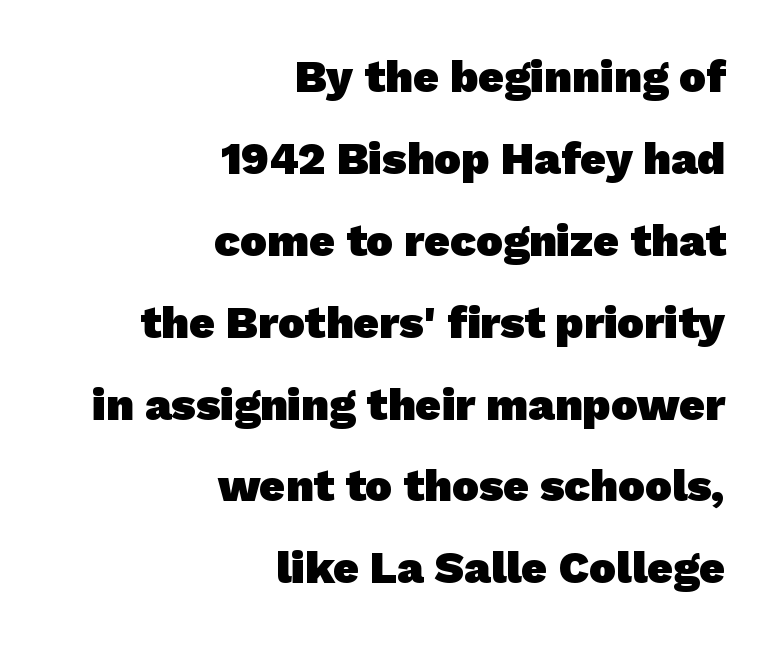
Caption: bold face, heavy strokes. These lines are rendered in a variable-pitch font. Unlike a traditional serif, this face leaves its strokes unadorned. Just letters on the line, the space beneath them empty. There is no visible air inserted between adjacent glyphs.
